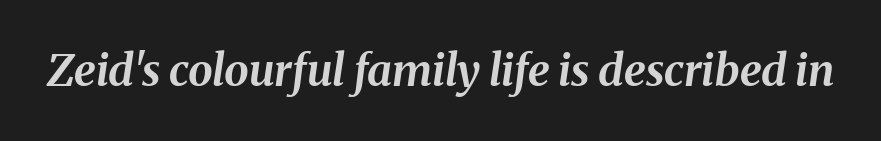
The image shows 44 px bold type, italic (leaning right); set normal letter spacing, not underlined; medium stroke contrast and a medium x-height.
